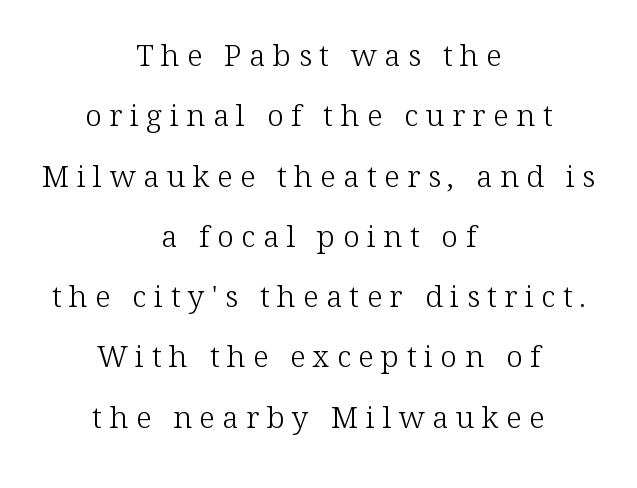
{"serif": "yes", "italic": "no", "bold": "no", "weight": "light", "width": "normal", "stroke_contrast": "low", "x_height": "medium", "monospaced": "no", "underline": "no", "align": "center", "line_spacing": "loose", "line_spacing_ratio": 2.01, "letter_spacing": "wide", "letter_spacing_em": 0.25, "glyph_px": 30}
